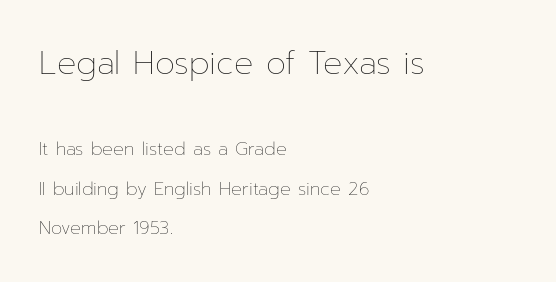
The image shows 32 px thin type, upright; set left-aligned, loose line spacing (2.2x), normal letter spacing, not underlined; the first (top) block is 1.78x larger; low stroke contrast and a medium x-height.
